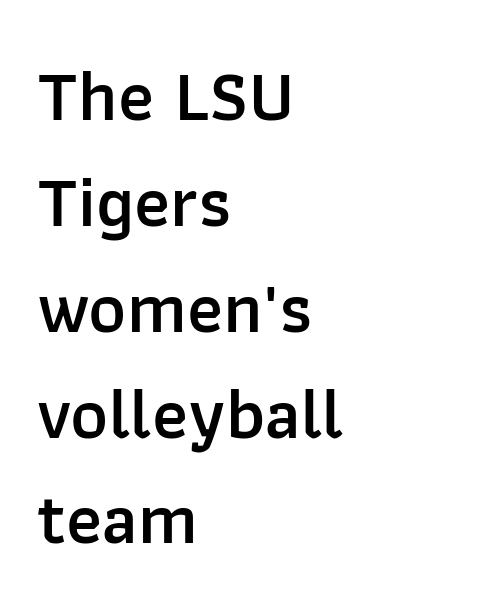
Any mark beneath the type? The region is blank. A classic flush-left, rag-right setting is used for this passage. The letterforms sit shoulder to shoulder at normal distance. Evenly set lines give the paragraph a standard silhouette. Character widths vary here, with narrow letters taking less room than wide ones. In terms of letterform style, serifs are entirely absent.
